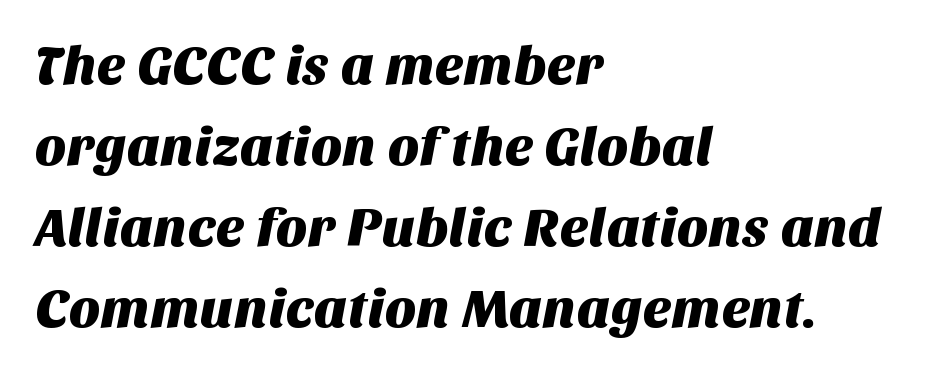
The image shows 54 px sans-serif type; set left-aligned, normal line spacing (1.5x), normal letter spacing, not underlined; medium stroke contrast and a large x-height.
